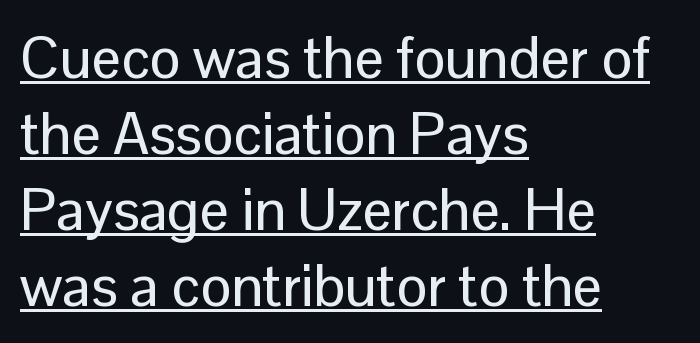
Q: Is the text italic (slanted)? A: No, it is upright.
Q: Is the typeface a serif or a sans-serif typeface? A: Sans-serif.
Q: Is the text underlined? A: Yes.
Q: How is the paragraph aligned? A: Left-aligned.
Q: Is the spacing between letters normal or unusually wide? A: Normal.
Q: Is the spacing between lines tight, normal or loose? A: Normal.
Q: Width (condensed, normal, or wide)? A: Normal.
Q: Stroke contrast? A: Low.
Q: x-height? A: Medium.
Q: Monospaced? A: No.
